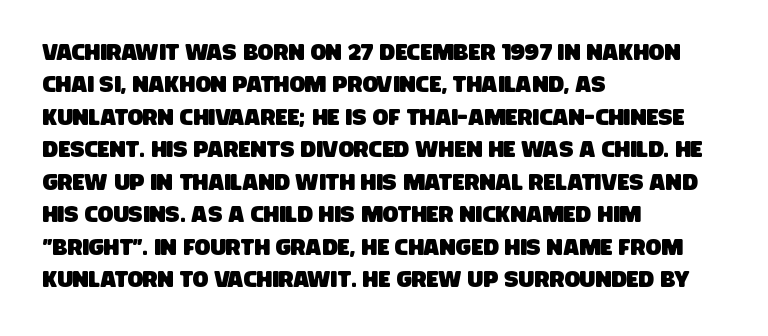
{"underline": "no", "align": "left", "line_spacing": "normal", "line_spacing_ratio": 1.41, "letter_spacing": "normal", "letter_spacing_em": 0.0, "glyph_px": 23}
